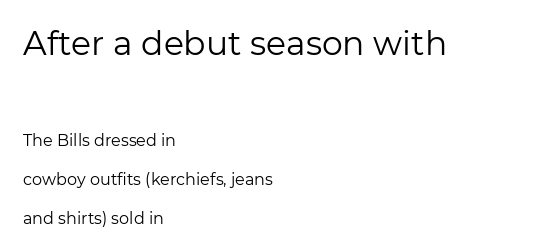
Q: Is the text bold? A: No.
Q: Is the text italic (slanted)? A: No, it is upright.
Q: Is the typeface a serif or a sans-serif typeface? A: Sans-serif.
Q: Is the text underlined? A: No.
Q: How is the paragraph aligned? A: Left-aligned.
Q: Is the spacing between letters normal or unusually wide? A: Normal.
Q: Is the spacing between lines tight, normal or loose? A: Loose.
Q: Which block of text is set in a larger size, the first (top) or the second (bottom)? A: The first (top) one.
Q: Width (condensed, normal, or wide)? A: Normal.
Q: Stroke contrast? A: Low.
Q: x-height? A: Medium.
Q: Monospaced? A: No.
